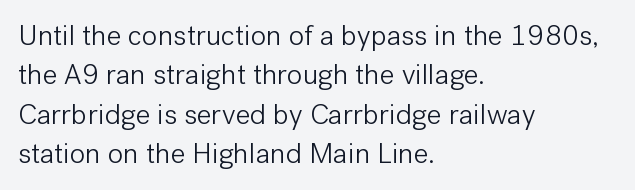
The string is rendered with underlining switched off. Summary of vertical rhythm: regular, with standard interline spacing. Typographically, this falls in the sans-serif category. Typeset ragged right — the left edge is the straight one.
